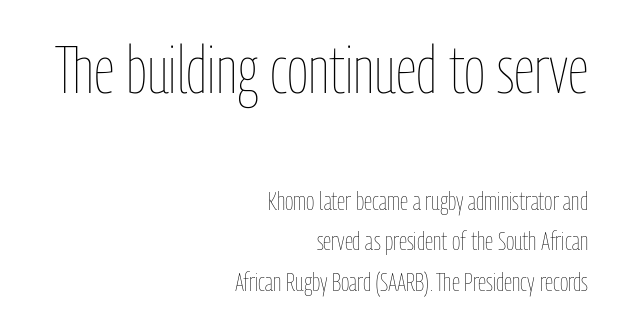
The type is set solid horizontally, with unmodified tracking. The passage shown begins with its larger block and ends with its smaller one. You could not count columns in this text — the font is proportionally spaced. Successive baselines arrive at the customary interval. Horizontal alignment here is rightward, an uncommon choice for prose.
